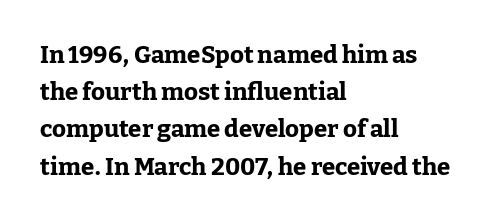
The passage shown has conventional tracking throughout. Underline: absent. The lines in this sample share a left origin and differ only in where they stop. These lines carry a lot of weight — the face is fully bold. Leading: standard. Characters remain perfectly vertical along every line.
